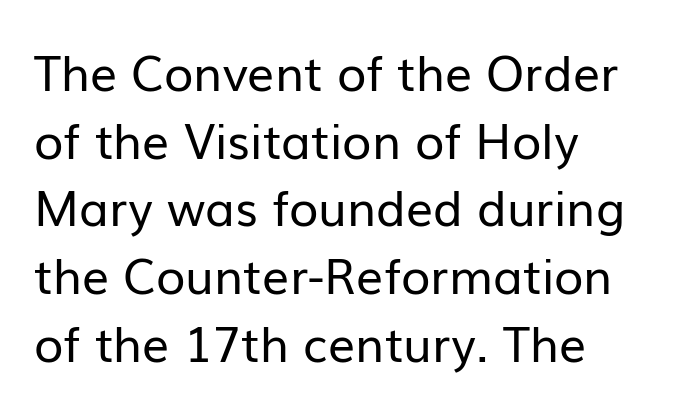
Where is the straight margin? On the left. Students, observe: this is what conventionally led text looks like. Unlike italic type, these characters show no tilt at all. Stroke mass is kept to a normal reading level or below.
